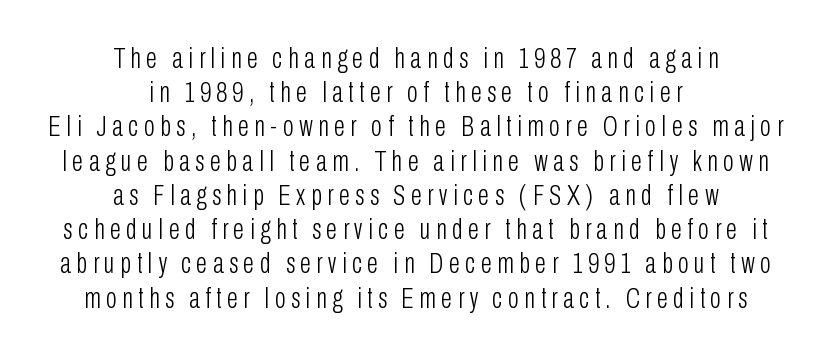
Q: Is the text bold? A: No.
Q: Is the text italic (slanted)? A: No, it is upright.
Q: Is the typeface a serif or a sans-serif typeface? A: Sans-serif.
Q: Is the text underlined? A: No.
Q: How is the paragraph aligned? A: Centered.
Q: Width (condensed, normal, or wide)? A: Condensed.
Q: Stroke contrast? A: Low.
Q: x-height? A: Medium.
Q: Monospaced? A: No.
